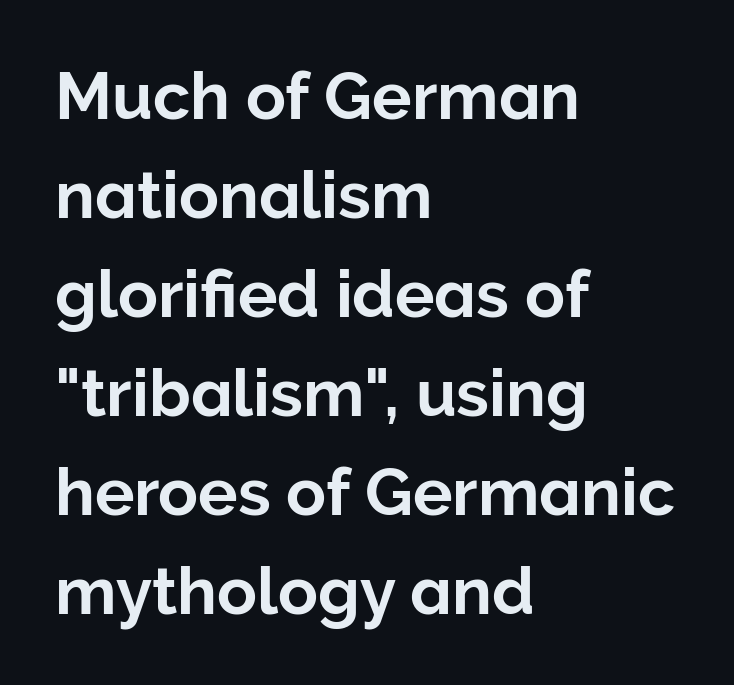
Horizontal alignment here is leftward, the default for most running prose. Whoever set this chose a conventional vertical rhythm. This sample uses an upright cut, with every glyph sitting square on the baseline. The strip under each line holds only bare page. These lines are rendered in a variable-pitch font. Serif or sans? Sans — the stroke terminals are bare.
